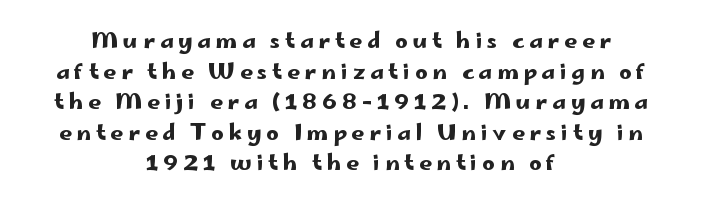
The image shows 22 px text type, upright; set centered, normal line spacing (1.39x), unusually wide letter spacing (+0.22 em), not underlined.
